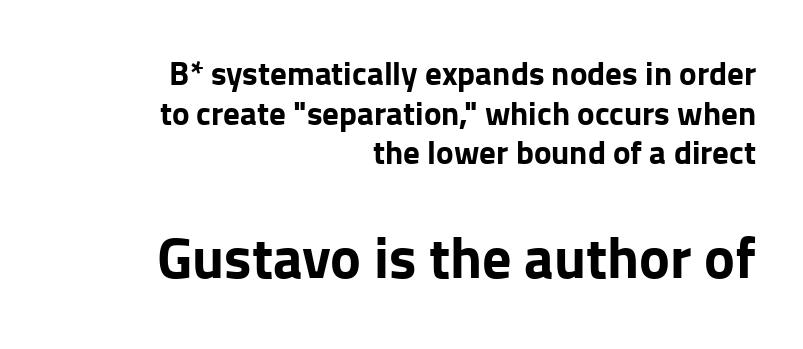
The image shows 58 px bold sans-serif type, upright; set right-aligned, line spacing 1.2x, normal letter spacing, not underlined; the second (bottom) block is 1.76x larger; low stroke contrast and a medium x-height.
